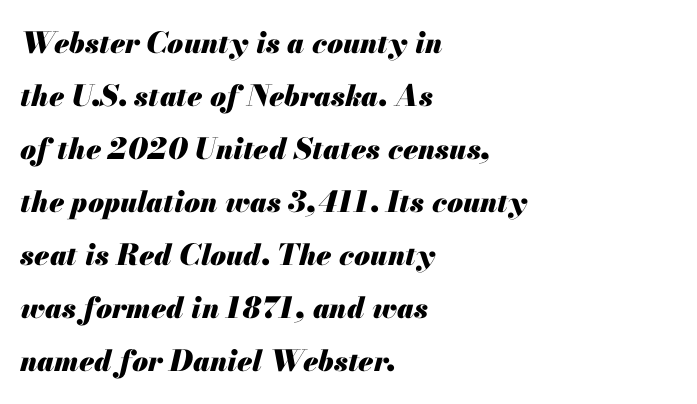
The image shows 29 px heavy type, italic (leaning right); set left-aligned, line spacing 1.83x, normal letter spacing, not underlined; medium stroke contrast and a small x-height.
